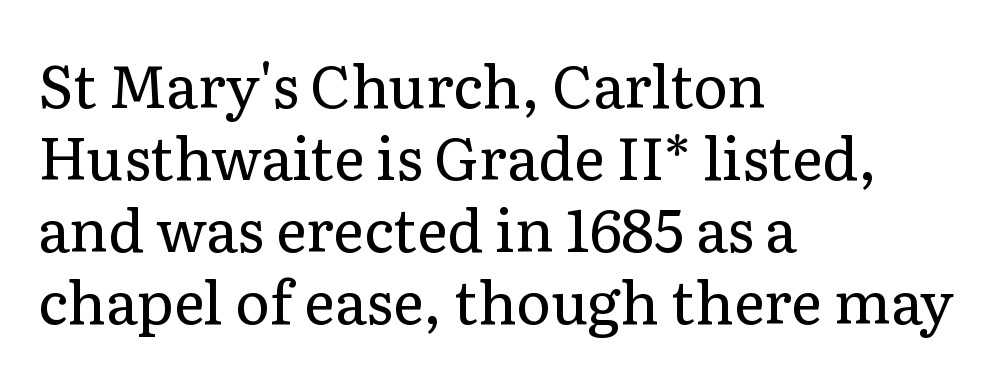
The image shows 59 px regular-weight serif type, upright; set left-aligned, line spacing 1.22x, normal letter spacing, not underlined; low stroke contrast and a medium x-height.
